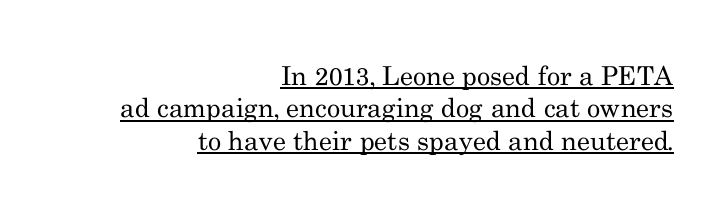
These lines are set flush right with a ragged left edge. In designer terms, the underline attribute is active on this setting. Whoever set this chose a conventional vertical rhythm. In terms of posture, this sample is upright.
